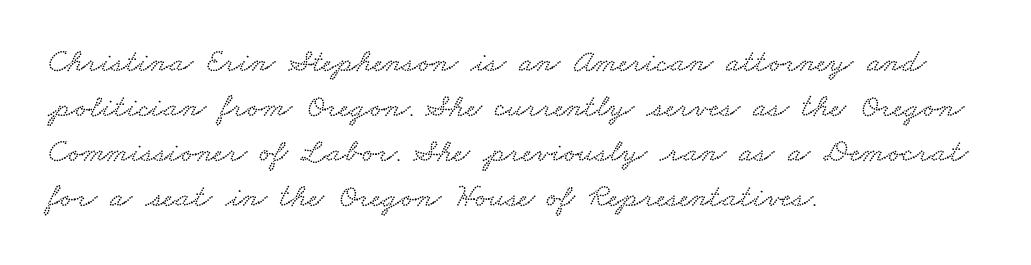
The image shows 33 px wide type; set left-aligned, normal line spacing (1.36x), normal letter spacing, not underlined; low stroke contrast and a small x-height.
